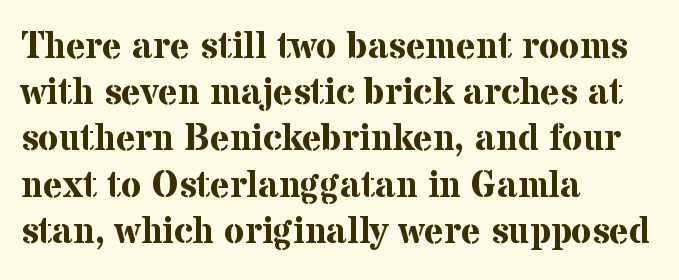
Character widths vary here, with narrow letters taking less room than wide ones. All the whitespace from short lines collects on the right. The rows are spaced the way most documents space them. Set as a true bold cut, around the 700 mark. Type style note: has serifs.
